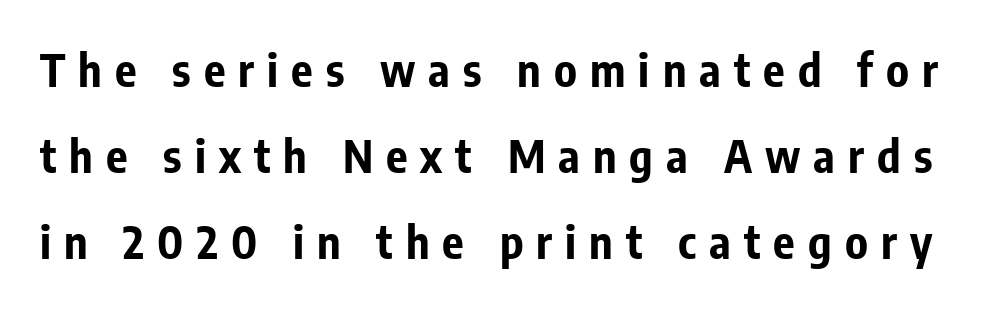
The image shows 45 px bold, condensed sans-serif type, upright; set loose line spacing (1.91x), unusually wide letter spacing (+0.29 em), not underlined; low stroke contrast and a medium x-height.
